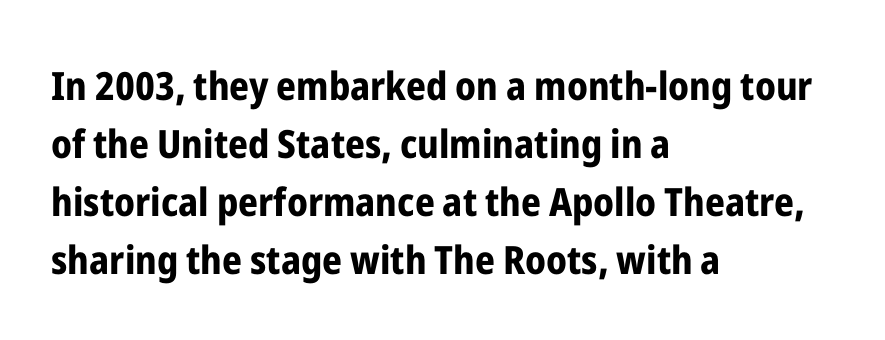
The image shows 39 px bold, condensed sans-serif type, upright; set left-aligned, normal line spacing (1.49x), normal letter spacing, not underlined; low stroke contrast and a medium x-height.
